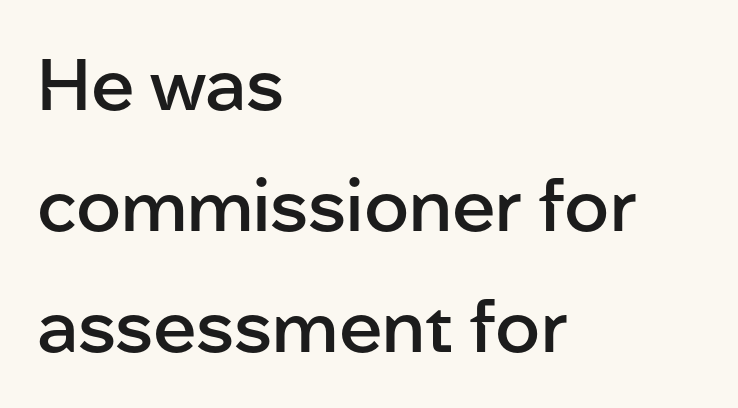
{"serif": "no", "italic": "no", "bold": "semi", "weight": "semibold", "width": "normal", "stroke_contrast": "low", "x_height": "medium", "monospaced": "no", "underline": "no", "align": "left", "line_spacing": "normal", "line_spacing_ratio": 1.68, "letter_spacing": "normal", "letter_spacing_em": 0.0, "glyph_px": 72}
